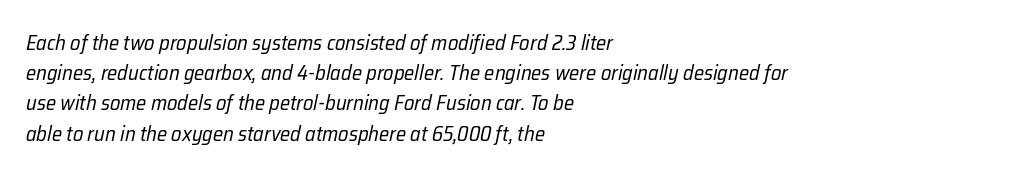
Q: Is the text bold? A: No.
Q: Is the text italic (slanted)? A: Yes, it leans right by about 12 degrees.
Q: Is the text underlined? A: No.
Q: How is the paragraph aligned? A: Left-aligned.
Q: Is the spacing between letters normal or unusually wide? A: Normal.
Q: Is the spacing between lines tight, normal or loose? A: Normal.
